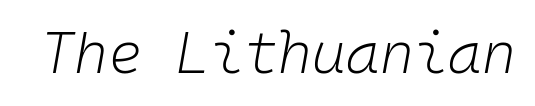
Q: Is the text bold? A: No.
Q: Is the text italic (slanted)? A: Yes, it leans right by about 10 degrees.
Q: Is the text underlined? A: No.
Q: Is the spacing between letters normal or unusually wide? A: Normal.
Q: Width (condensed, normal, or wide)? A: Normal.
Q: Stroke contrast? A: Low.
Q: x-height? A: Medium.
Q: Monospaced? A: Yes.
